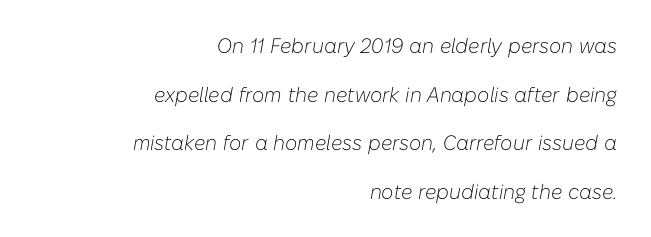
Q: Is the text bold? A: No.
Q: Is the text italic (slanted)? A: Yes, it leans right by about 10 degrees.
Q: Is the text underlined? A: No.
Q: How is the paragraph aligned? A: Right-aligned.
Q: Is the spacing between letters normal or unusually wide? A: Normal.
Q: Is the spacing between lines tight, normal or loose? A: Loose.
